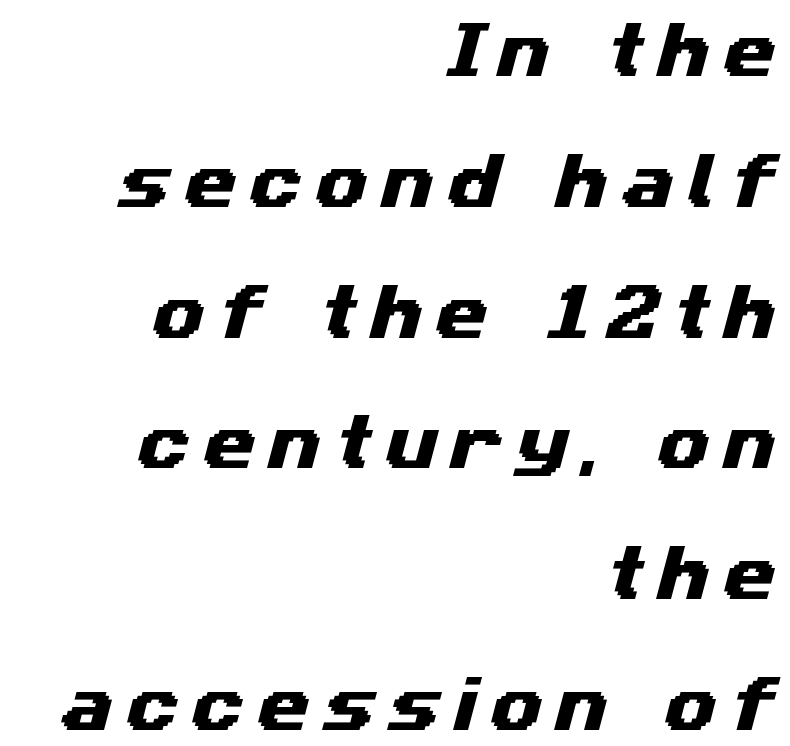
The image shows 60 px wide sans-serif type; set right-aligned, loose line spacing (2.18x), unusually wide letter spacing (+0.22 em), not underlined; medium stroke contrast and a medium x-height.
